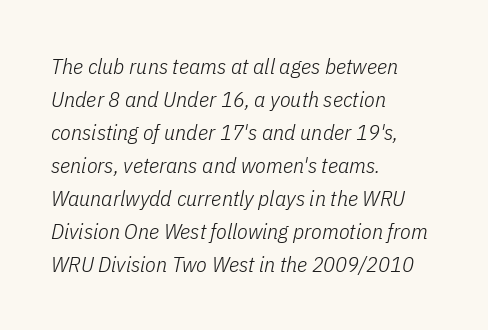
{"italic": "yes", "lean": "right", "slant_degrees": 11, "bold": "no", "underline": "no", "align": "left", "line_spacing": "normal", "line_spacing_ratio": 1.5, "letter_spacing": "normal", "letter_spacing_em": 0.0, "glyph_px": 22}
